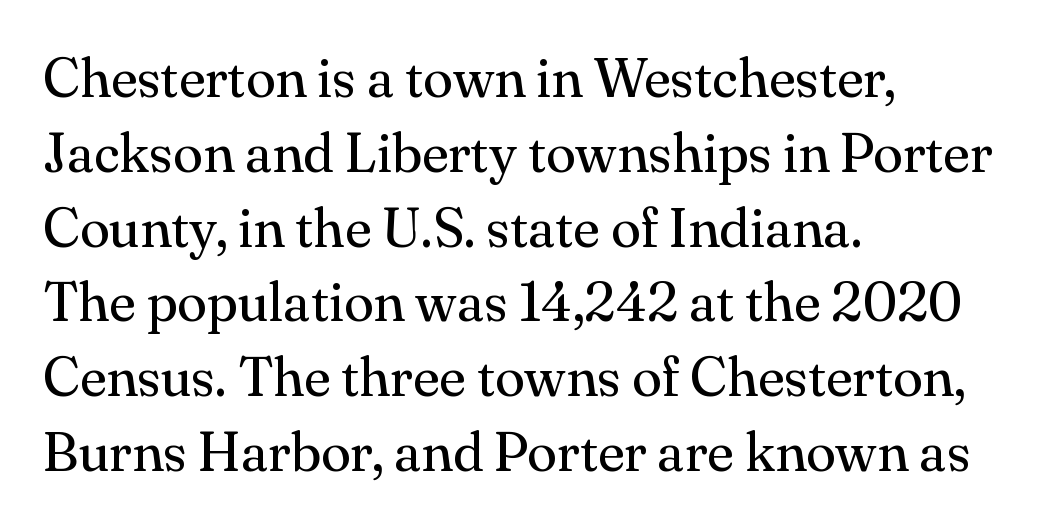
The image shows 55 px regular-weight serif type, upright; set left-aligned, normal line spacing (1.36x), normal letter spacing, not underlined; medium stroke contrast and a small x-height.
